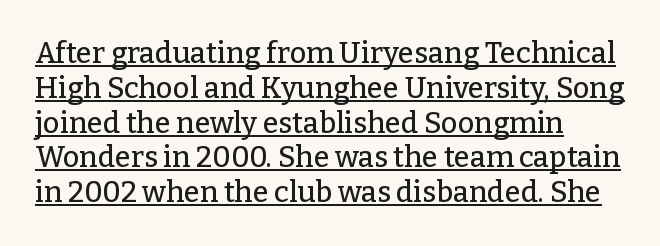
Unlike italic type, these characters show no tilt at all. Are there feet on the stems? There are — it's a serif. This sample carries an underscore along the baseline area. Casual observation: everything's shoved over to the left. Character widths vary here, with narrow letters taking less room than wide ones. Short note: letters normally spaced.
